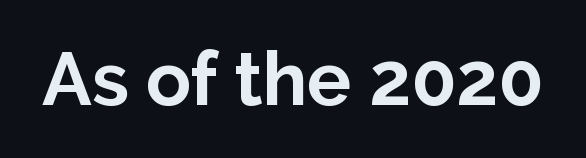
The image shows 74 px bold sans-serif type, upright; set normal letter spacing, not underlined; low stroke contrast and a medium x-height.
